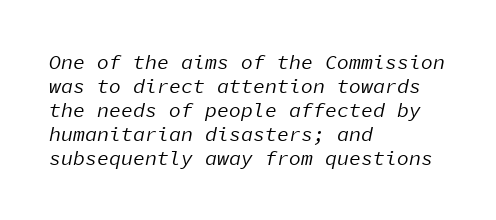
The image shows 20 px text type, italic (leaning right); set left-aligned, line spacing 1.2x, normal letter spacing, not underlined.
